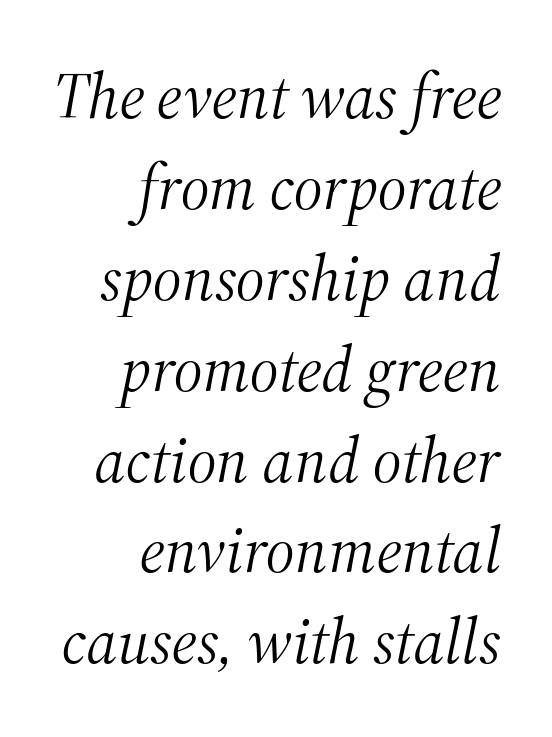
Q: Is the text bold? A: No.
Q: Is the text italic (slanted)? A: Yes, it leans right by about 12 degrees.
Q: Is the typeface a serif or a sans-serif typeface? A: Serif.
Q: Is the text underlined? A: No.
Q: How is the paragraph aligned? A: Right-aligned.
Q: Is the spacing between letters normal or unusually wide? A: Normal.
Q: Is the spacing between lines tight, normal or loose? A: Normal.
Q: Width (condensed, normal, or wide)? A: Normal.
Q: Stroke contrast? A: Medium.
Q: x-height? A: Medium.
Q: Monospaced? A: No.
